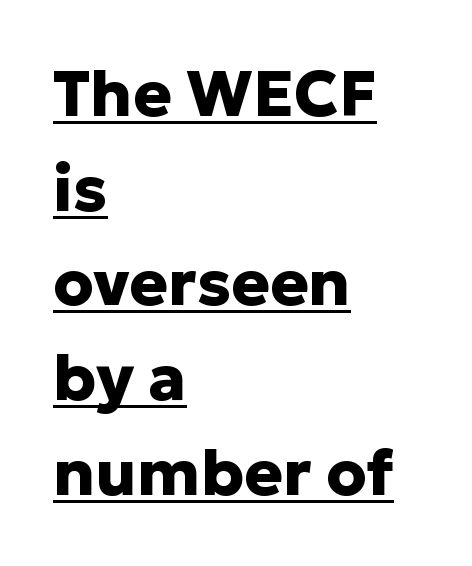
The image shows 64 px heavy sans-serif type, upright; set left-aligned, normal line spacing (1.48x), normal letter spacing, underlined; low stroke contrast and a medium x-height.
